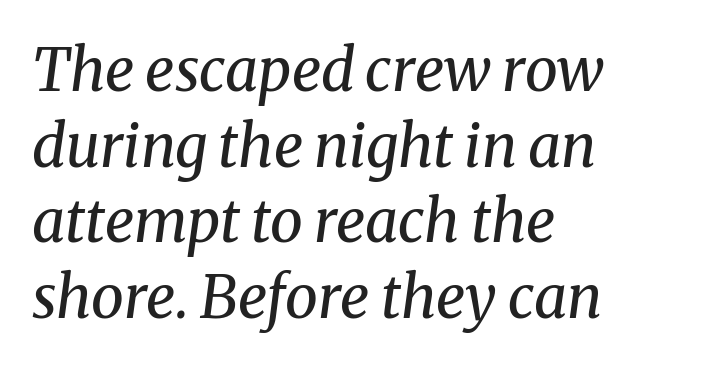
The image shows 59 px regular-weight serif type, italic (leaning right); set left-aligned, normal line spacing (1.28x), normal letter spacing, not underlined; medium stroke contrast and a medium x-height.
